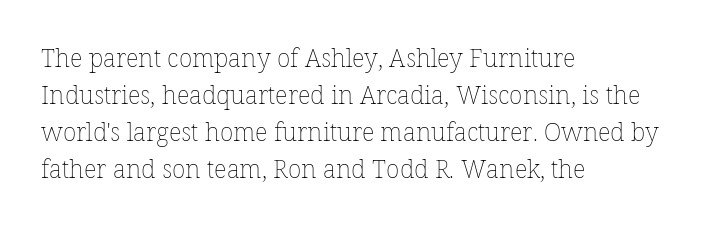
{"italic": "no", "bold": "no", "underline": "no", "align": "left", "line_spacing": "normal", "line_spacing_ratio": 1.48, "letter_spacing": "normal", "letter_spacing_em": 0.0, "glyph_px": 25}
